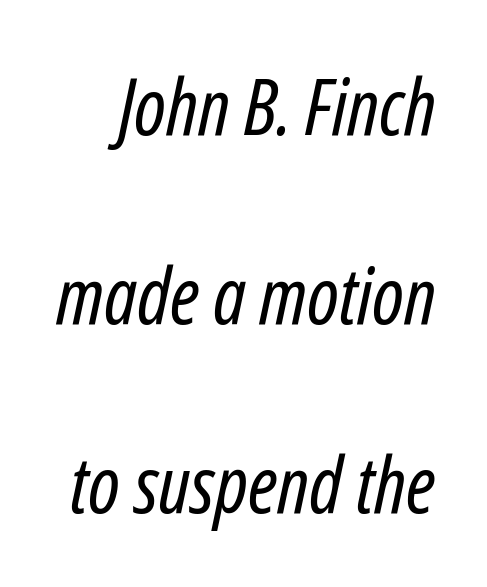
Compared with typical paragraphs, the rows here are farther apart. Varying glyph widths throughout — classic text-font behaviour. Between one letter and the next there's only the usual sliver of space. Looking at the ascenders, they clearly lean. Stem width sits at or under what a default text font uses. The area under the type is left untouched.
